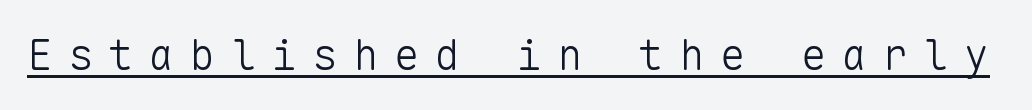
Q: Is the text bold? A: No.
Q: Is the text italic (slanted)? A: No, it is upright.
Q: Is the typeface a serif or a sans-serif typeface? A: Sans-serif.
Q: Is the text underlined? A: Yes.
Q: Is the spacing between letters normal or unusually wide? A: Unusually wide.
Q: Width (condensed, normal, or wide)? A: Normal.
Q: Stroke contrast? A: Low.
Q: x-height? A: Medium.
Q: Monospaced? A: Yes.
